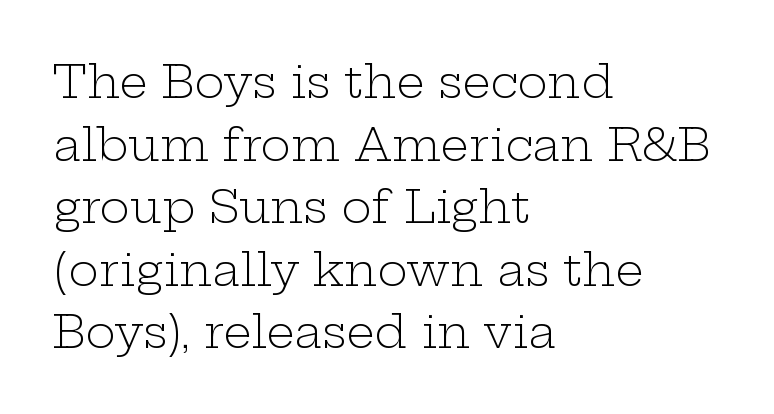
Q: Is the text bold? A: No.
Q: Is the text italic (slanted)? A: No, it is upright.
Q: Is the typeface a serif or a sans-serif typeface? A: Serif.
Q: Is the text underlined? A: No.
Q: How is the paragraph aligned? A: Left-aligned.
Q: Is the spacing between letters normal or unusually wide? A: Normal.
Q: Is the spacing between lines tight, normal or loose? A: Normal.
Q: Width (condensed, normal, or wide)? A: Wide.
Q: Stroke contrast? A: Low.
Q: x-height? A: Medium.
Q: Monospaced? A: No.
